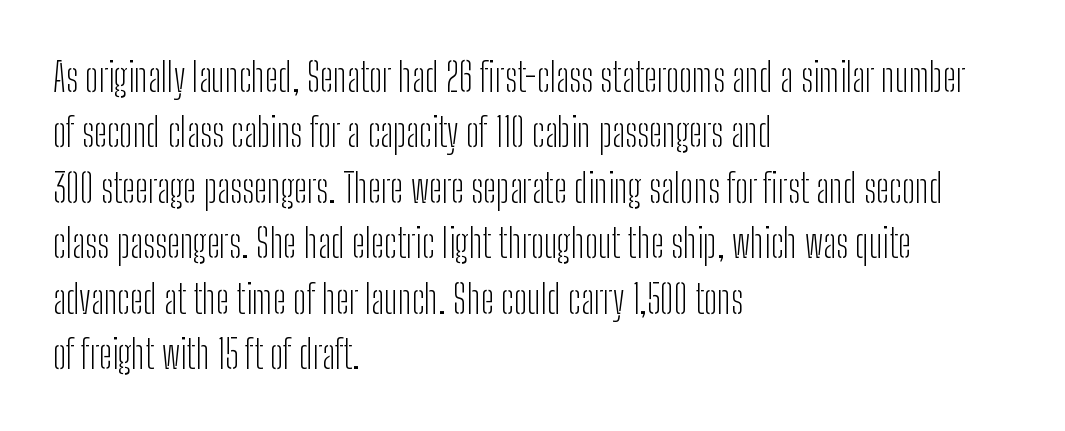
What kind of face is this? One without serifs — a sans. These lines are rendered in a variable-pitch font. Characters remain perfectly vertical along every line. Leading matches the norm, producing a regular column. The rendering anchors every line to the left-hand side. The space directly below the letters is spotless.
